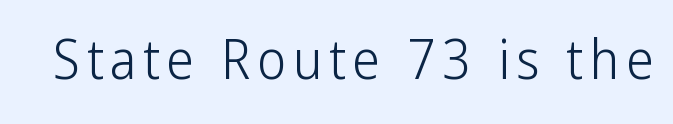
Letters have the restrained weight of plain body copy at most. When letters stand straight like this, we call the style roman or upright. The face used here is a sans, in the tradition of grotesques and geometrics. Glance below the letters and you will spot only blank space. This sample has the flowing, uneven cadence of proportional lettering.
